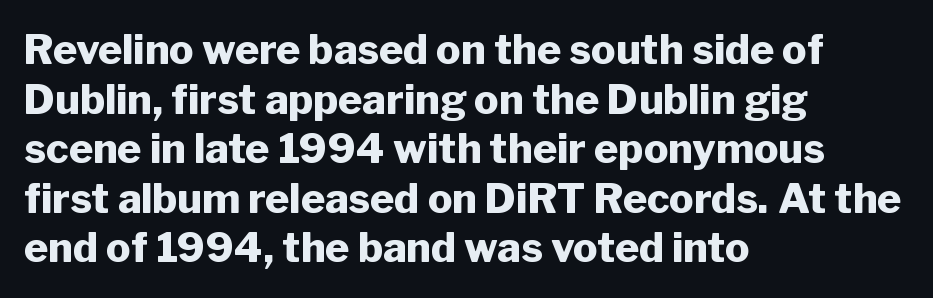
This rendering features lettering with no underline. Vertical strokes here are truly vertical. Varying glyph widths throughout — classic text-font behaviour. Here the glyphs are tracked normally, forming tight word shapes. Line starts are locked; line ends wander.
